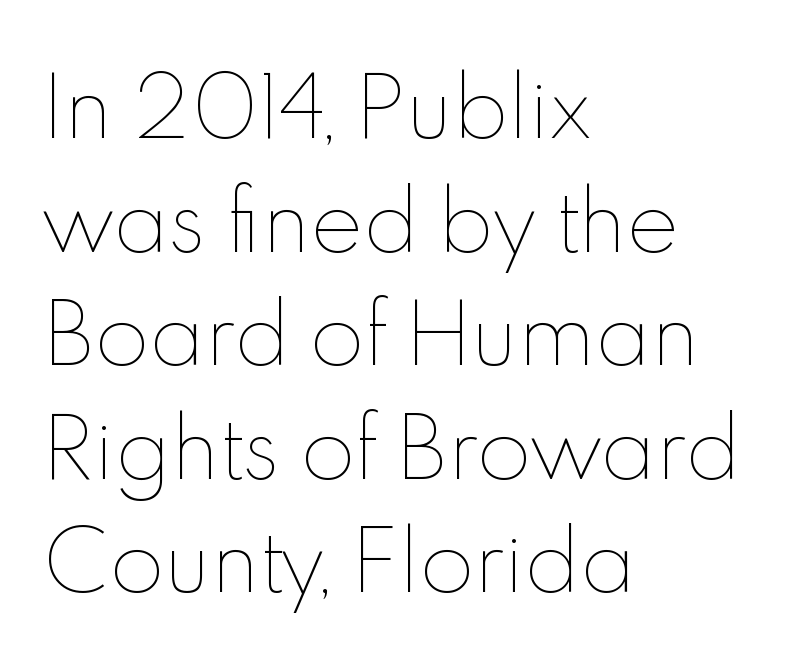
Q: Is the text bold? A: No.
Q: Is the text italic (slanted)? A: No, it is upright.
Q: Is the text underlined? A: No.
Q: How is the paragraph aligned? A: Left-aligned.
Q: Is the spacing between letters normal or unusually wide? A: Normal.
Q: Is the spacing between lines tight, normal or loose? A: Normal.
Q: Width (condensed, normal, or wide)? A: Normal.
Q: x-height? A: Small.
Q: Monospaced? A: No.
